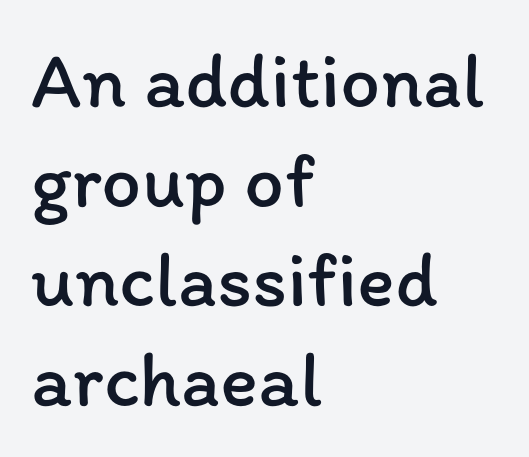
Nobody drew a line under any word here. The block of text has a typical density, with ordinary space between rows. Heft: none added — not bold. Character widths vary here, with narrow letters taking less room than wide ones.
